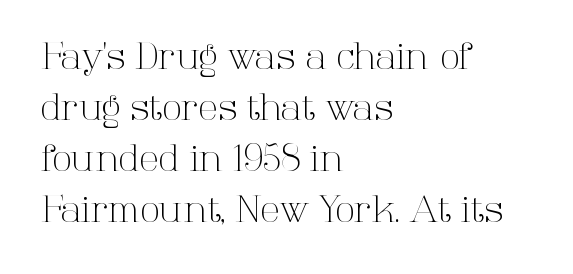
{"serif": "yes", "italic": "no", "bold": "no", "weight": "light", "width": "normal", "stroke_contrast": "high", "x_height": "medium", "monospaced": "no", "underline": "no", "align": "left", "line_spacing": "normal", "line_spacing_ratio": 1.42, "letter_spacing": "normal", "letter_spacing_em": 0.0, "glyph_px": 36}
